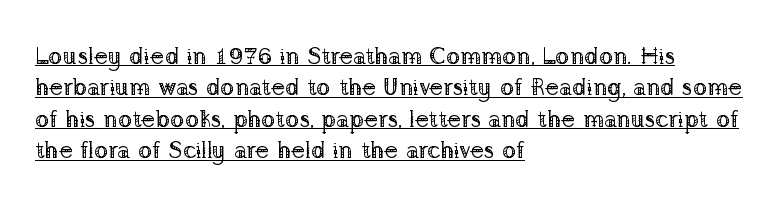
Visually the block forms a straight wall on the left and a jagged coastline on the right. The typography opts for an upright posture over an oblique one. The letterforms sit at book weight or below. Nobody touched the tracking dial on this one.
